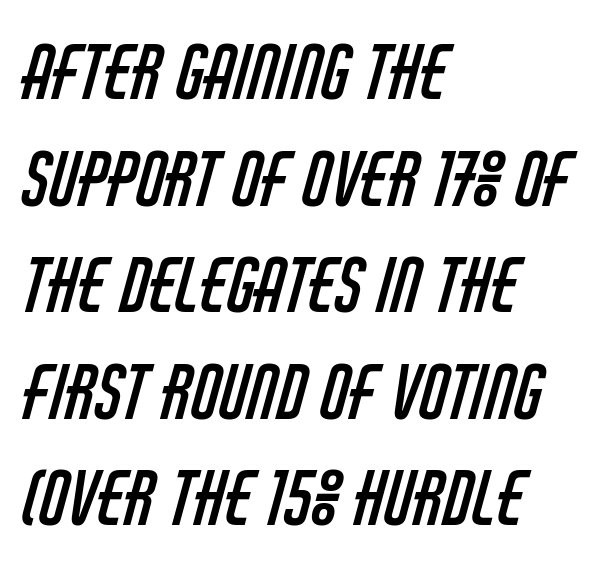
Q: Is the text bold? A: No.
Q: Is the typeface a serif or a sans-serif typeface? A: Sans-serif.
Q: Is the text underlined? A: No.
Q: How is the paragraph aligned? A: Left-aligned.
Q: Is the spacing between letters normal or unusually wide? A: Normal.
Q: Is the spacing between lines tight, normal or loose? A: Normal.
Q: Width (condensed, normal, or wide)? A: Condensed.
Q: Stroke contrast? A: Low.
Q: x-height? A: Large.
Q: Monospaced? A: No.
